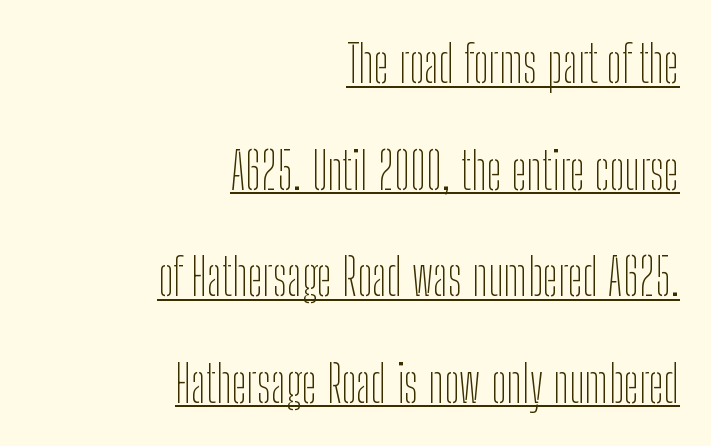
The image shows 51 px thin, condensed sans-serif type, upright; set right-aligned, loose line spacing (2.09x), normal letter spacing, underlined; low stroke contrast and a medium x-height.
